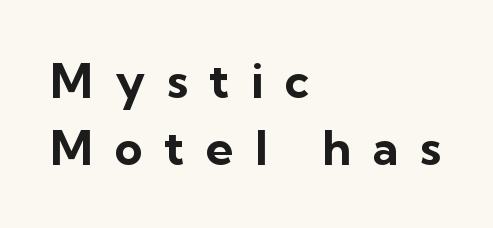
Q: Is the text bold? A: Yes.
Q: Is the text italic (slanted)? A: No, it is upright.
Q: Is the typeface a serif or a sans-serif typeface? A: Sans-serif.
Q: Is the text underlined? A: No.
Q: How is the paragraph aligned? A: Left-aligned.
Q: Is the spacing between letters normal or unusually wide? A: Unusually wide.
Q: Is the spacing between lines tight, normal or loose? A: Normal.
Q: Width (condensed, normal, or wide)? A: Normal.
Q: Stroke contrast? A: Low.
Q: x-height? A: Medium.
Q: Monospaced? A: No.
